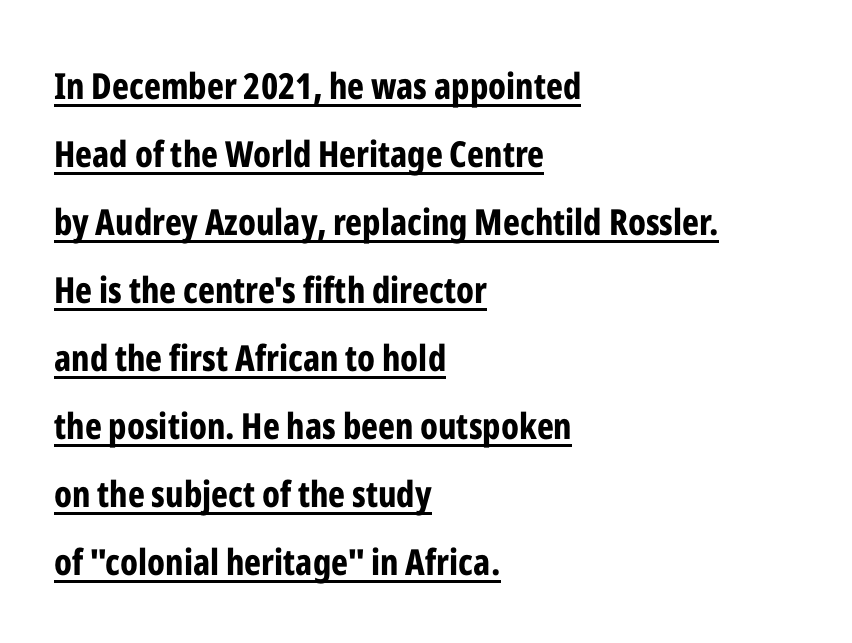
{"serif": "no", "italic": "no", "bold": "yes", "weight": "bold", "width": "condensed", "stroke_contrast": "low", "x_height": "medium", "monospaced": "no", "underline": "yes", "align": "left", "line_spacing_ratio": 1.89, "letter_spacing": "normal", "letter_spacing_em": 0.0, "glyph_px": 36}
